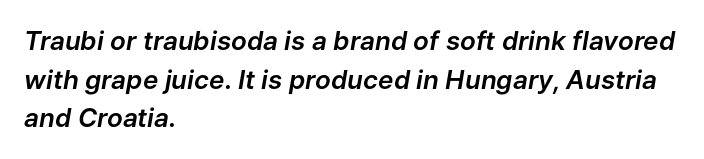
Q: Is the text italic (slanted)? A: Yes, it leans right by about 9 degrees.
Q: Is the text underlined? A: No.
Q: How is the paragraph aligned? A: Left-aligned.
Q: Is the spacing between letters normal or unusually wide? A: Normal.
Q: Is the spacing between lines tight, normal or loose? A: Normal.
